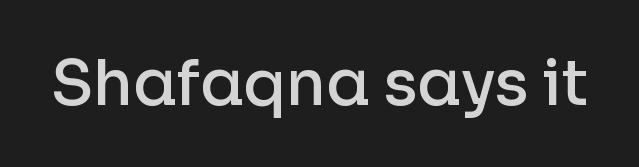
Q: Is the text bold? A: Semi-bold.
Q: Is the text italic (slanted)? A: No, it is upright.
Q: Is the typeface a serif or a sans-serif typeface? A: Sans-serif.
Q: Is the text underlined? A: No.
Q: Is the spacing between letters normal or unusually wide? A: Normal.
Q: Width (condensed, normal, or wide)? A: Normal.
Q: Stroke contrast? A: Low.
Q: x-height? A: Medium.
Q: Monospaced? A: No.
